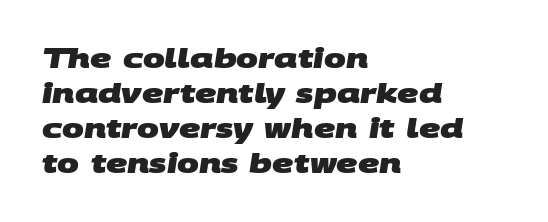
Q: Is the text bold? A: Yes.
Q: Is the text underlined? A: No.
Q: How is the paragraph aligned? A: Left-aligned.
Q: Is the spacing between letters normal or unusually wide? A: Normal.
Q: Is the spacing between lines tight, normal or loose? A: Normal.
